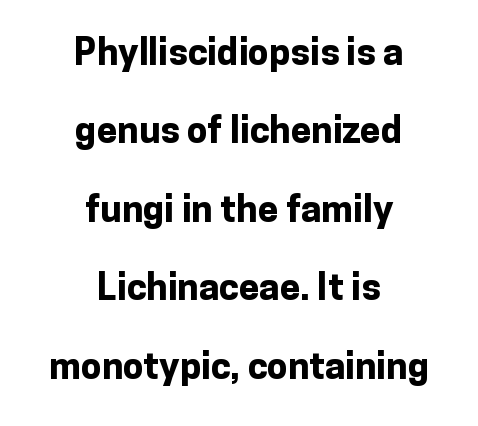
You'd pick this weight for a headline — it's a proper bold. Each row of text sits above clean, open space. Look at the bottom of the vertical strokes: they stop flat, with no serifs. Quick note: not italic, upright. Leading: increased.
